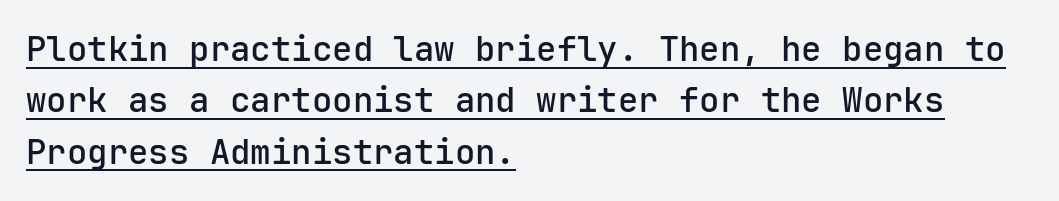
{"serif": "no", "italic": "no", "bold": "semi", "weight": "semibold", "width": "normal", "stroke_contrast": "low", "x_height": "medium", "monospaced": "yes", "underline": "yes", "align": "left", "line_spacing": "normal", "line_spacing_ratio": 1.51, "letter_spacing": "normal", "letter_spacing_em": 0.0, "glyph_px": 34}
